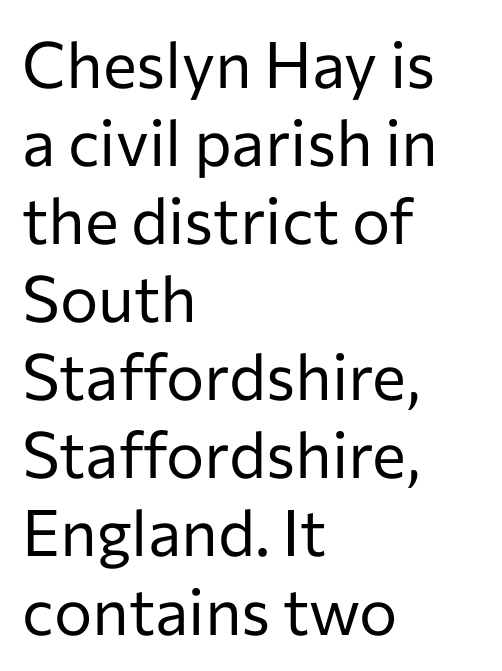
Q: Is the text bold? A: No.
Q: Is the text italic (slanted)? A: No, it is upright.
Q: Is the typeface a serif or a sans-serif typeface? A: Sans-serif.
Q: Is the text underlined? A: No.
Q: How is the paragraph aligned? A: Left-aligned.
Q: Is the spacing between letters normal or unusually wide? A: Normal.
Q: Width (condensed, normal, or wide)? A: Normal.
Q: Stroke contrast? A: Low.
Q: x-height? A: Medium.
Q: Monospaced? A: No.
